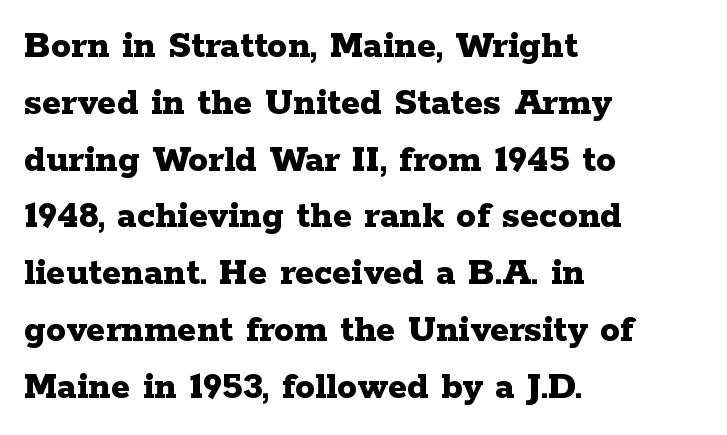
The image shows 40 px bold, wide serif type, upright; set left-aligned, normal line spacing (1.42x), normal letter spacing, not underlined; low stroke contrast and a medium x-height.
